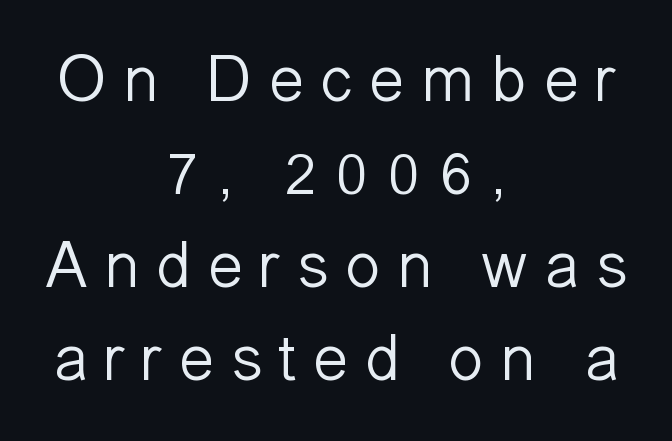
{"serif": "no", "italic": "no", "bold": "no", "weight": "light", "width": "normal", "stroke_contrast": "low", "x_height": "medium", "monospaced": "no", "underline": "no", "align": "center", "line_spacing": "normal", "line_spacing_ratio": 1.39, "letter_spacing": "wide", "letter_spacing_em": 0.22, "glyph_px": 67}
